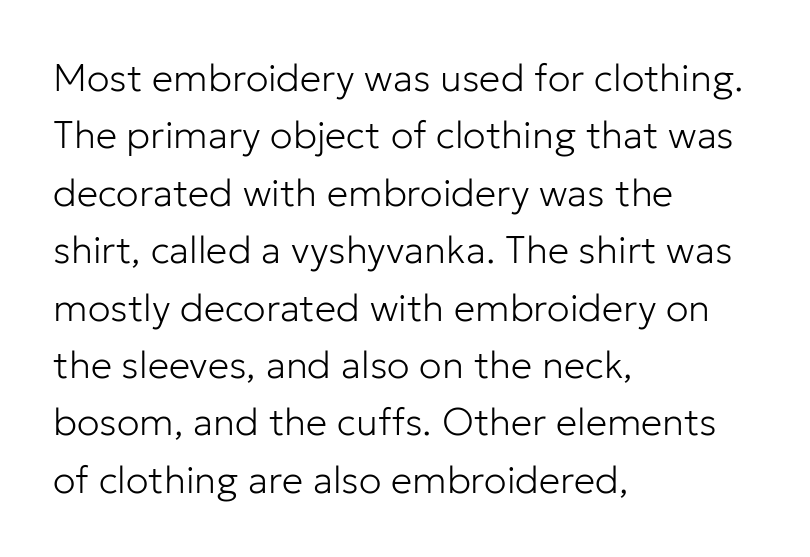
Q: Is the text bold? A: No.
Q: Is the text italic (slanted)? A: No, it is upright.
Q: Is the typeface a serif or a sans-serif typeface? A: Sans-serif.
Q: Is the text underlined? A: No.
Q: How is the paragraph aligned? A: Left-aligned.
Q: Is the spacing between letters normal or unusually wide? A: Normal.
Q: Is the spacing between lines tight, normal or loose? A: Normal.
Q: Width (condensed, normal, or wide)? A: Normal.
Q: Stroke contrast? A: Low.
Q: x-height? A: Medium.
Q: Monospaced? A: No.
